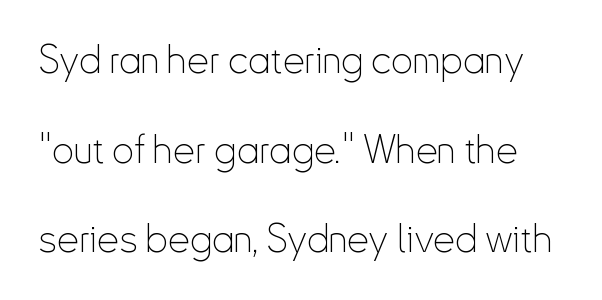
The image shows 39 px thin, condensed sans-serif type, upright; set loose line spacing (2.3x), normal letter spacing, not underlined; low stroke contrast and a small x-height.
